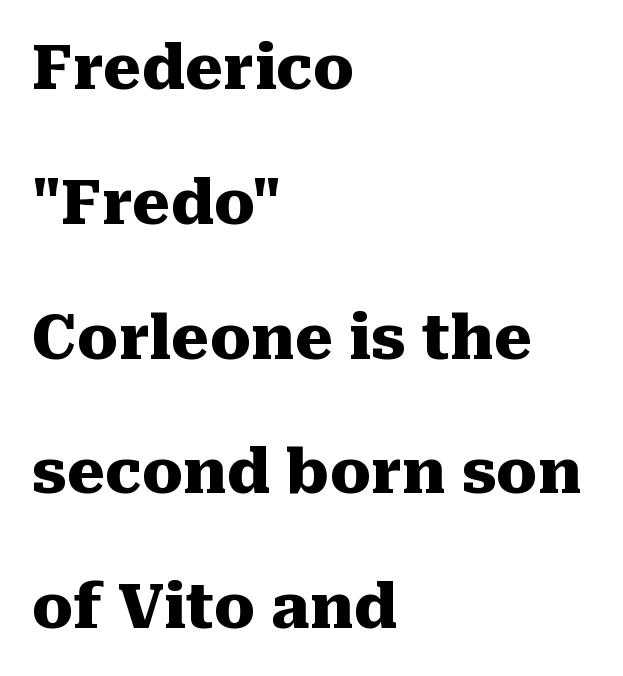
The image shows 61 px heavy serif type, upright; set left-aligned, loose line spacing (2.21x), normal letter spacing, not underlined; medium stroke contrast and a medium x-height.
